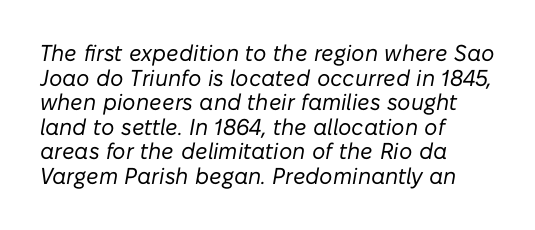
Alignment: flush left. Italic: yes, the glyphs are oblique. This rendering features lettering with no underline. These glyphs show unthickened strokes, regular width or finer. Vertical spacing — tight. Letter spacing: default.
